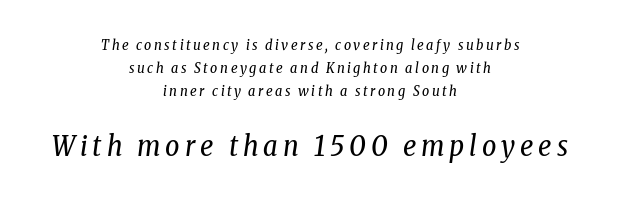
Q: Is the text bold? A: No.
Q: Is the text italic (slanted)? A: Yes, it leans right by about 8 degrees.
Q: Is the typeface a serif or a sans-serif typeface? A: Serif.
Q: Is the text underlined? A: No.
Q: How is the paragraph aligned? A: Centered.
Q: Is the spacing between lines tight, normal or loose? A: Normal.
Q: Which block of text is set in a larger size, the first (top) or the second (bottom)? A: The second (bottom) one.
Q: Width (condensed, normal, or wide)? A: Condensed.
Q: Stroke contrast? A: Low.
Q: x-height? A: Medium.
Q: Monospaced? A: No.
